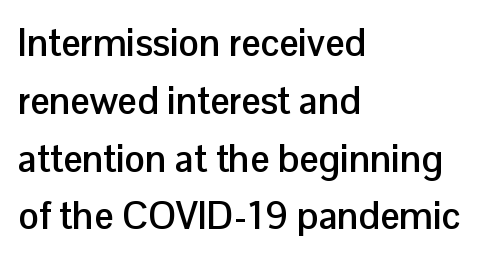
The image shows 38 px semibold sans-serif type, upright; set left-aligned, normal line spacing (1.52x), normal letter spacing, not underlined; low stroke contrast and a medium x-height.
